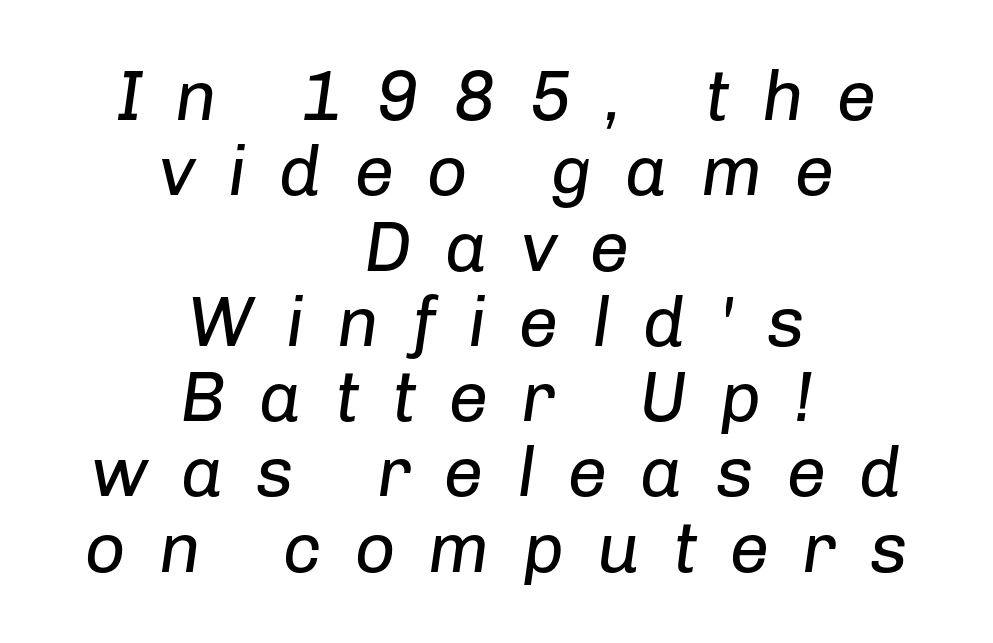
Q: Is the text bold? A: No.
Q: Is the text italic (slanted)? A: Yes, it leans right by about 8 degrees.
Q: Is the text underlined? A: No.
Q: How is the paragraph aligned? A: Centered.
Q: Is the spacing between letters normal or unusually wide? A: Unusually wide.
Q: Is the spacing between lines tight, normal or loose? A: Tight.
Q: Width (condensed, normal, or wide)? A: Normal.
Q: Stroke contrast? A: Low.
Q: x-height? A: Medium.
Q: Monospaced? A: No.
